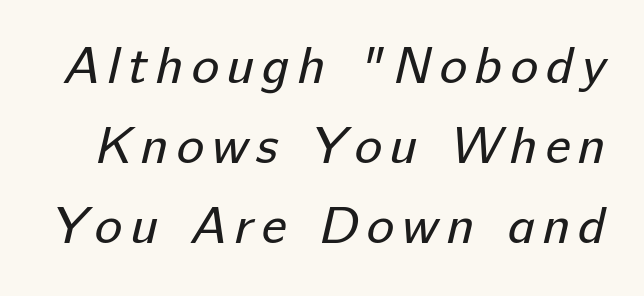
{"serif": "no", "bold": "no", "weight": "regular", "width": "normal", "stroke_contrast": "low", "x_height": "medium", "monospaced": "no", "underline": "no", "line_spacing": "normal", "line_spacing_ratio": 1.54, "glyph_px": 52}
